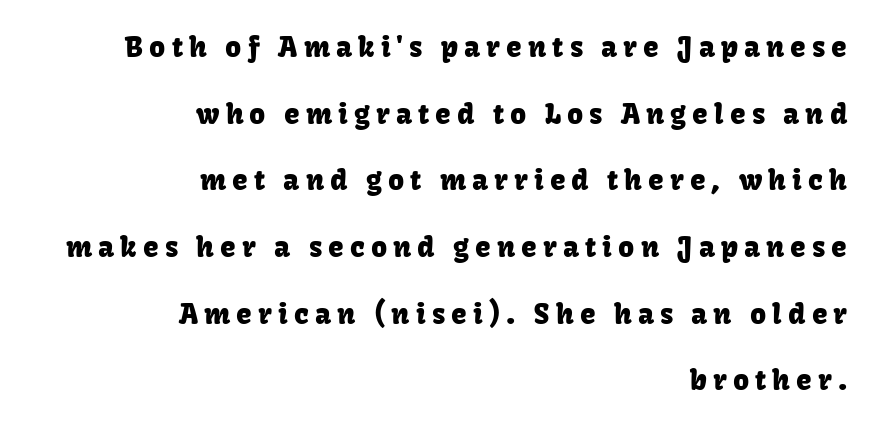
Do the characters align in a grid? No, the font is proportional. The letters stand upright; this is a roman face. Notice the wide empty band between every row — that's loose leading. Short and long lines alike share a common ending point at right. Display-style spreading of the glyphs; the letterfit is very open. Does the type have serifs? No, each stem ends abruptly.
